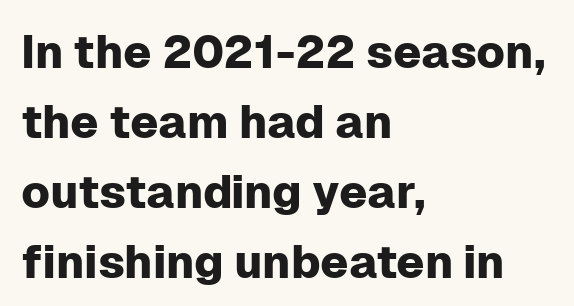
The image shows 46 px sans-serif type, upright; set left-aligned, normal line spacing (1.52x), normal letter spacing, not underlined; low stroke contrast and a medium x-height.
